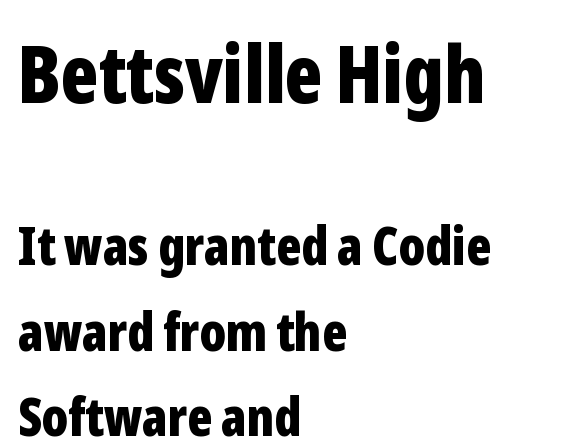
Q: Is the text bold? A: Yes.
Q: Is the text italic (slanted)? A: No, it is upright.
Q: Is the typeface a serif or a sans-serif typeface? A: Sans-serif.
Q: Is the text underlined? A: No.
Q: How is the paragraph aligned? A: Left-aligned.
Q: Is the spacing between letters normal or unusually wide? A: Normal.
Q: Is the spacing between lines tight, normal or loose? A: Normal.
Q: Which block of text is set in a larger size, the first (top) or the second (bottom)? A: The first (top) one.
Q: Width (condensed, normal, or wide)? A: Condensed.
Q: Stroke contrast? A: Low.
Q: x-height? A: Medium.
Q: Monospaced? A: No.
